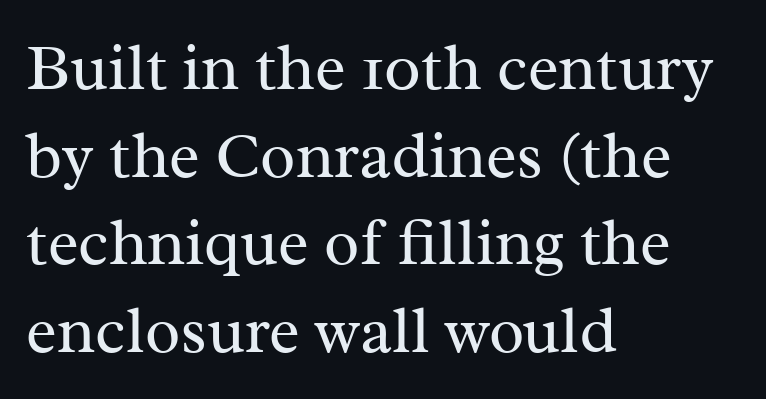
{"serif": "yes", "italic": "no", "bold": "no", "weight": "regular", "width": "normal", "stroke_contrast": "medium", "x_height": "medium", "monospaced": "no", "underline": "no", "align": "left", "line_spacing": "normal", "line_spacing_ratio": 1.35, "letter_spacing": "normal", "letter_spacing_em": 0.0, "glyph_px": 65}
